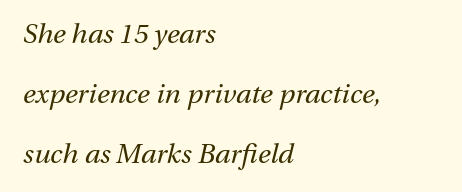
{"italic": "yes", "lean": "right", "slant_degrees": 13, "bold": "no", "underline": "no", "align": "left", "line_spacing": "loose", "line_spacing_ratio": 2.22, "letter_spacing": "normal", "letter_spacing_em": 0.0, "glyph_px": 27}
